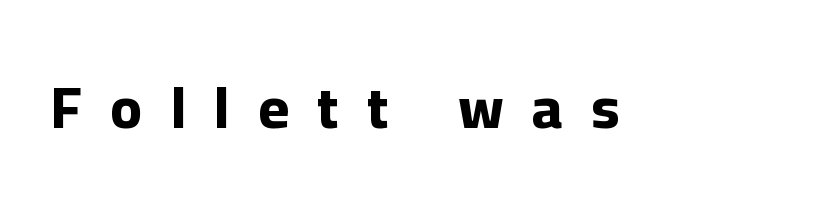
The image shows 59 px bold sans-serif type, upright; set unusually wide letter spacing (+0.48 em), not underlined; low stroke contrast and a medium x-height.
